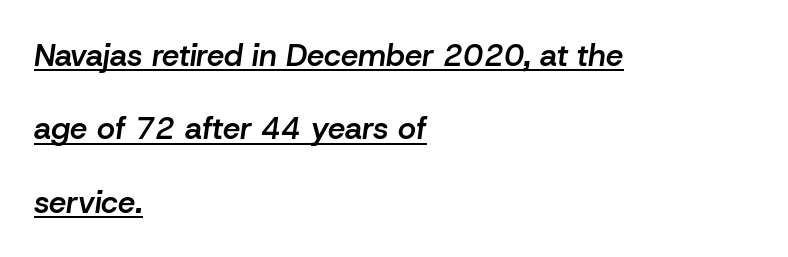
The image shows 31 px semibold type, italic (leaning right); set left-aligned, loose line spacing (2.37x), normal letter spacing, underlined; low stroke contrast and a medium x-height.
